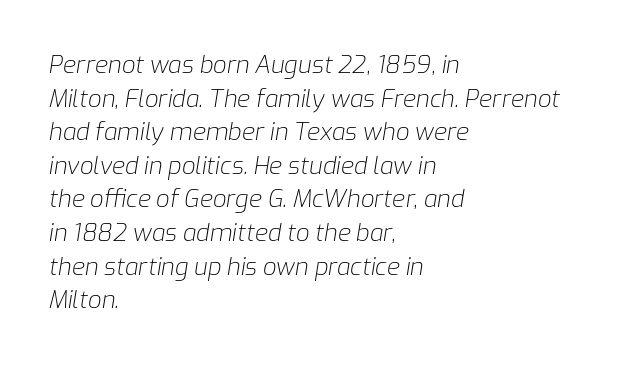
{"italic": "yes", "lean": "right", "slant_degrees": 9, "bold": "no", "underline": "no", "align": "left", "line_spacing": "normal", "line_spacing_ratio": 1.4, "letter_spacing": "normal", "letter_spacing_em": 0.0, "glyph_px": 24}
